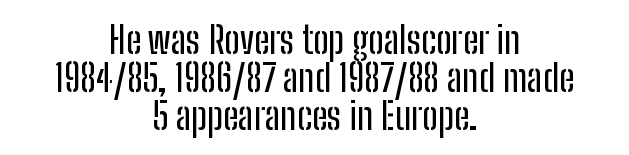
{"serif": "no", "italic": "no", "width": "condensed", "stroke_contrast": "low", "x_height": "medium", "monospaced": "no", "underline": "no", "align": "center", "line_spacing": "tight", "line_spacing_ratio": 1.0, "letter_spacing": "normal", "letter_spacing_em": 0.0, "glyph_px": 38}
